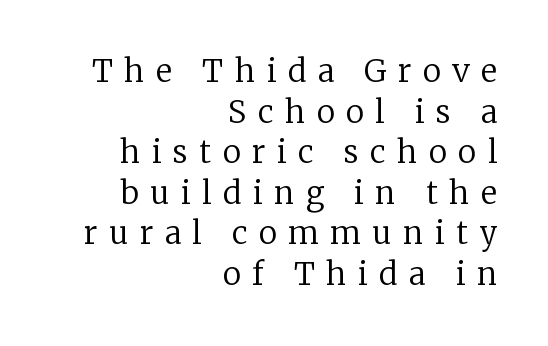
{"serif": "yes", "italic": "no", "bold": "no", "weight": "regular", "width": "normal", "stroke_contrast": "low", "x_height": "medium", "monospaced": "no", "underline": "no", "align": "right", "line_spacing": "normal", "line_spacing_ratio": 1.31, "letter_spacing": "wide", "letter_spacing_em": 0.37, "glyph_px": 31}
